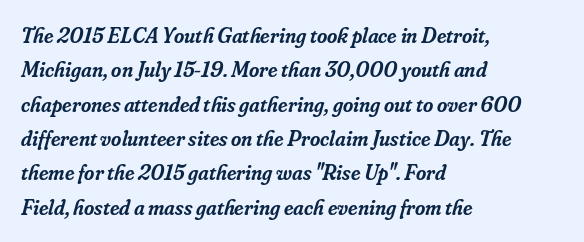
Q: Is the text bold? A: Semi-bold.
Q: Is the text italic (slanted)? A: Yes, it leans right by about 16 degrees.
Q: Is the text underlined? A: No.
Q: How is the paragraph aligned? A: Left-aligned.
Q: Is the spacing between letters normal or unusually wide? A: Normal.
Q: Is the spacing between lines tight, normal or loose? A: Normal.
